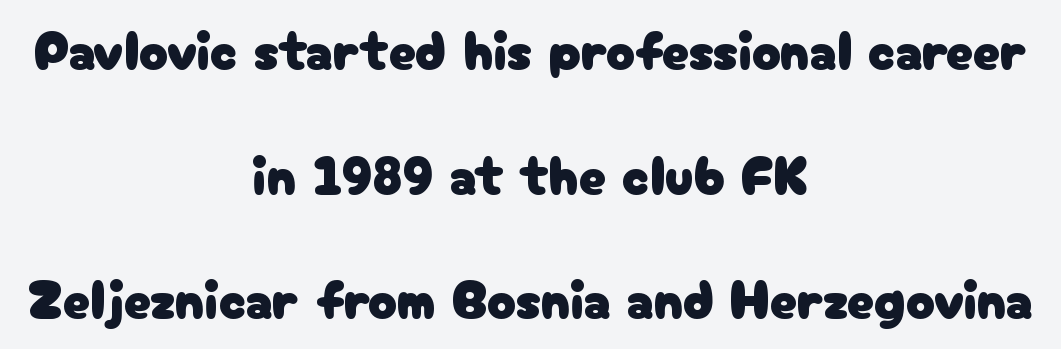
The image shows 54 px sans-serif type, upright; set centered, loose line spacing (2.31x), normal letter spacing, not underlined; low stroke contrast and a medium x-height.
